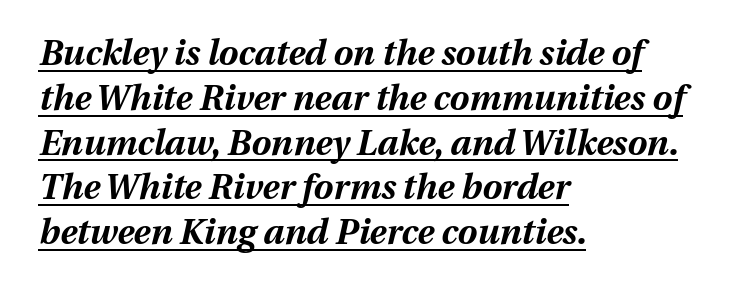
The image shows 35 px bold type, italic (leaning right); set left-aligned, normal line spacing (1.28x), normal letter spacing, underlined; medium stroke contrast and a medium x-height.
